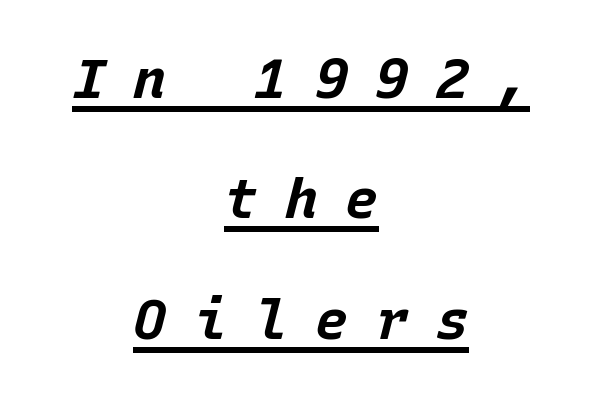
{"italic": "yes", "lean": "right", "slant_degrees": 15, "bold": "yes", "weight": "bold", "width": "normal", "stroke_contrast": "low", "x_height": "large", "monospaced": "yes", "underline": "yes", "align": "center", "line_spacing": "loose", "line_spacing_ratio": 2.19, "letter_spacing": "wide", "letter_spacing_em": 0.5, "glyph_px": 55}
